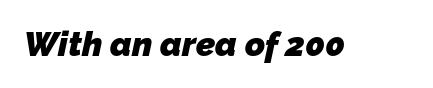
The image shows 34 px heavy sans-serif type; set normal letter spacing, not underlined; low stroke contrast and a medium x-height.
